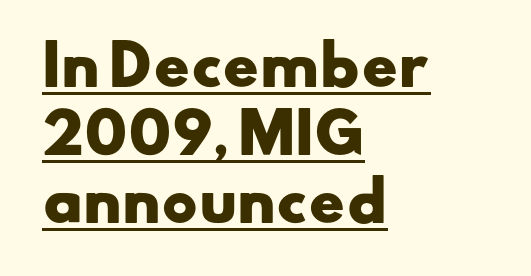
{"serif": "no", "bold": "yes", "weight": "heavy", "width": "wide", "stroke_contrast": "low", "x_height": "small", "monospaced": "no", "underline": "yes", "align": "left", "line_spacing": "normal", "line_spacing_ratio": 1.26, "letter_spacing": "normal", "letter_spacing_em": 0.0, "glyph_px": 54}
